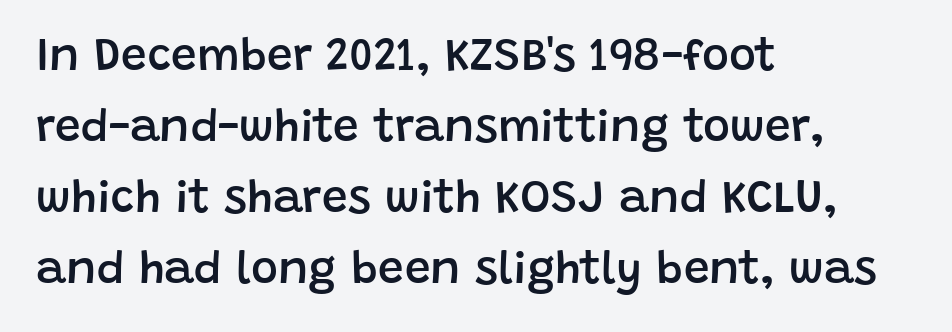
Q: Is the text bold? A: Semi-bold.
Q: Is the text italic (slanted)? A: No, it is upright.
Q: Is the typeface a serif or a sans-serif typeface? A: Sans-serif.
Q: Is the text underlined? A: No.
Q: How is the paragraph aligned? A: Left-aligned.
Q: Is the spacing between letters normal or unusually wide? A: Normal.
Q: Is the spacing between lines tight, normal or loose? A: Normal.
Q: Width (condensed, normal, or wide)? A: Normal.
Q: Stroke contrast? A: Low.
Q: x-height? A: Large.
Q: Monospaced? A: No.
